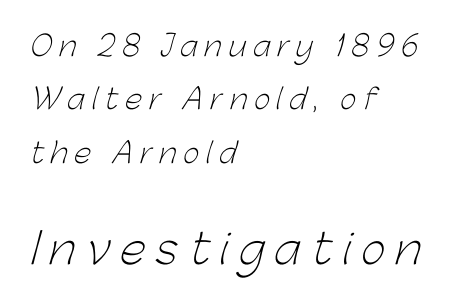
Anything drawn beneath the words? Only blank space. In terms of letterform style, serifs are entirely absent. Block two is the big one; block one sits smaller above it. All the whitespace from short lines collects on the right. Vertically, the passage feels expansive, rows floating well apart. Honestly, the letter spacing is so wide it's the main thing you notice.
